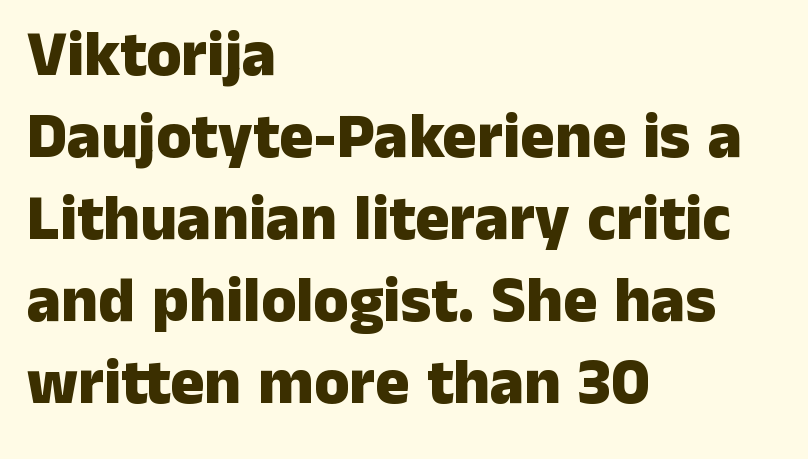
{"serif": "no", "italic": "no", "bold": "yes", "weight": "heavy", "width": "normal", "stroke_contrast": "low", "x_height": "medium", "monospaced": "no", "underline": "no", "align": "left", "line_spacing": "normal", "line_spacing_ratio": 1.28, "letter_spacing": "normal", "letter_spacing_em": 0.0, "glyph_px": 64}
